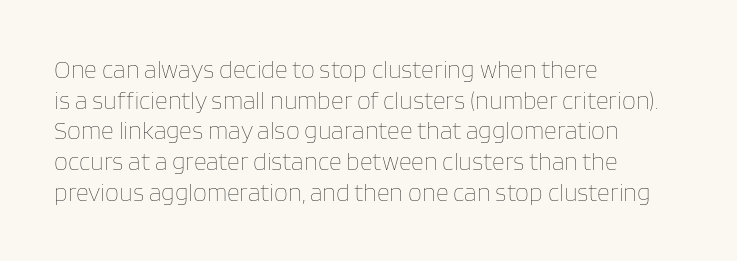
The image shows 25 px text type, upright; set left-aligned, line spacing 1.23x, normal letter spacing, not underlined.
